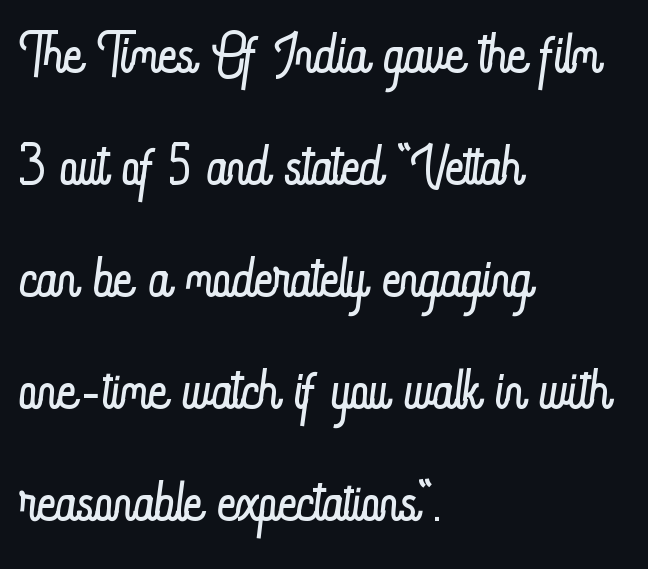
The image shows 80 px light, condensed type; set left-aligned, normal line spacing (1.4x), normal letter spacing, not underlined; low stroke contrast and a small x-height.
